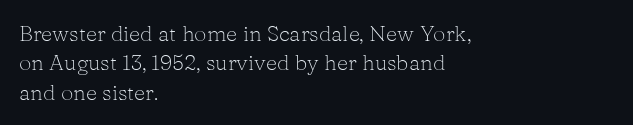
{"italic": "no", "bold": "no", "underline": "no", "align": "left", "line_spacing": "normal", "line_spacing_ratio": 1.33, "letter_spacing": "normal", "letter_spacing_em": 0.0, "glyph_px": 22}
